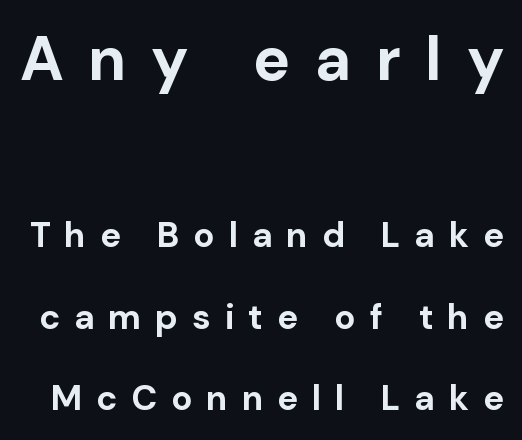
The image shows 62 px bold sans-serif type, upright; set loose line spacing (2.33x), unusually wide letter spacing (+0.4 em), not underlined; the first (top) block is 1.77x larger; low stroke contrast and a medium x-height.
